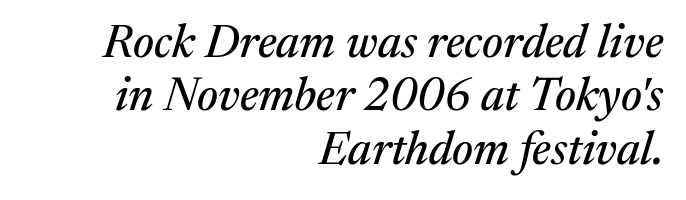
{"serif": "yes", "italic": "yes", "lean": "right", "slant_degrees": 17, "width": "normal", "stroke_contrast": "medium", "x_height": "medium", "monospaced": "no", "underline": "no", "align": "right", "line_spacing_ratio": 1.16, "letter_spacing": "normal", "letter_spacing_em": 0.0, "glyph_px": 46}
